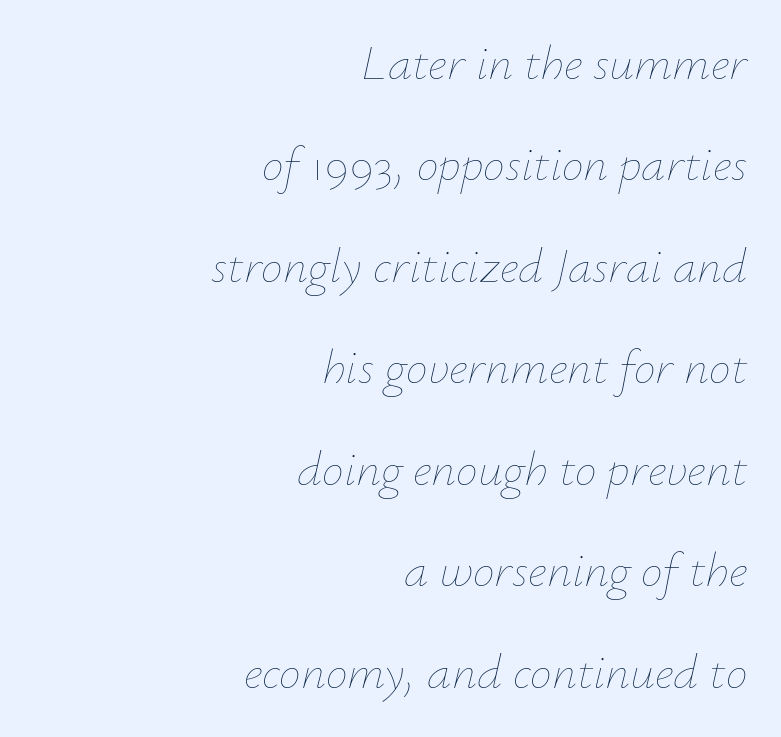
{"italic": "yes", "lean": "right", "slant_degrees": 12, "bold": "no", "weight": "thin", "width": "normal", "stroke_contrast": "low", "x_height": "small", "monospaced": "no", "underline": "no", "align": "right", "line_spacing": "loose", "line_spacing_ratio": 2.07, "letter_spacing": "normal", "letter_spacing_em": 0.0, "glyph_px": 49}
